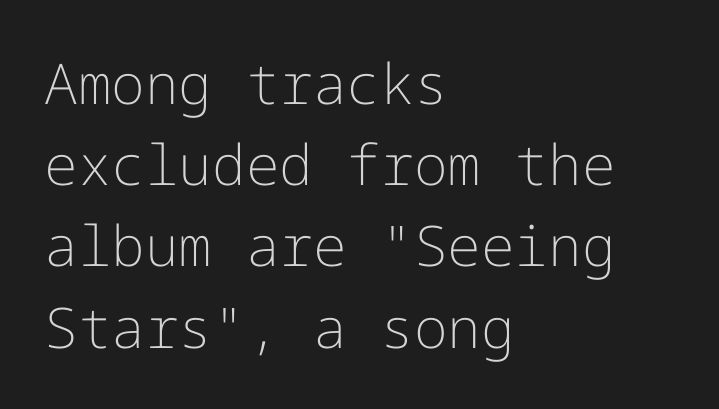
The zone under the glyphs is completely vacant. The type is set solid horizontally, with unmodified tracking. The compositor pushed each line to the left boundary. The block of text has a typical density, with ordinary space between rows. The font family rendered here belongs to the sans-serif group. Vertical stems look standard width or narrower in stroke.
